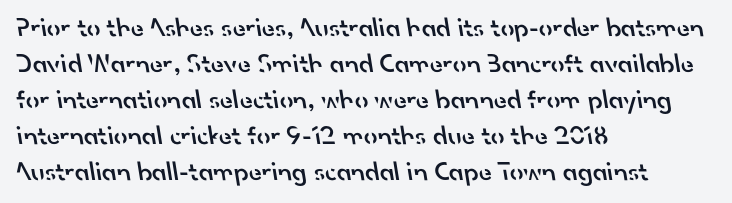
Q: Is the text bold? A: Semi-bold.
Q: Is the text underlined? A: No.
Q: How is the paragraph aligned? A: Left-aligned.
Q: Is the spacing between letters normal or unusually wide? A: Normal.
Q: Is the spacing between lines tight, normal or loose? A: Normal.
